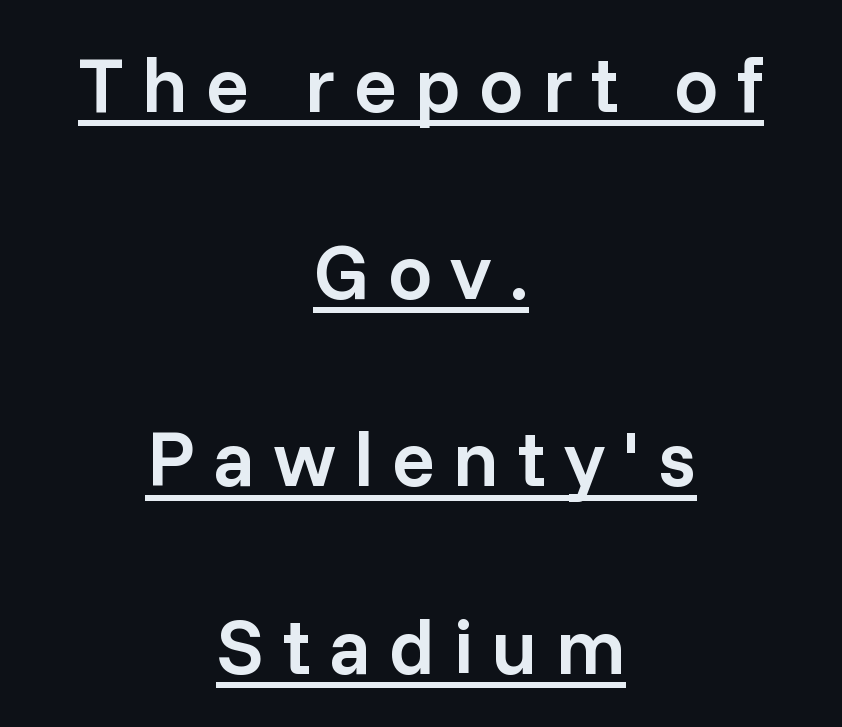
{"serif": "no", "italic": "no", "bold": "semi", "weight": "semibold", "width": "normal", "stroke_contrast": "low", "x_height": "medium", "monospaced": "no", "underline": "yes", "align": "center", "line_spacing": "loose", "line_spacing_ratio": 2.37, "letter_spacing": "wide", "letter_spacing_em": 0.23, "glyph_px": 79}
